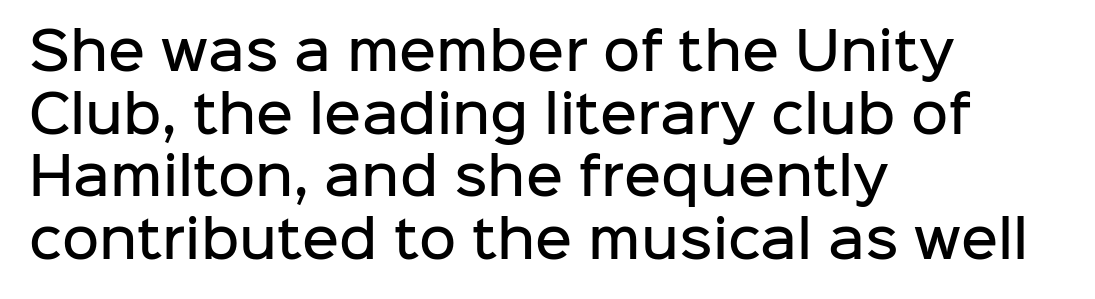
{"serif": "no", "italic": "no", "bold": "semi", "weight": "semibold", "width": "normal", "stroke_contrast": "low", "x_height": "medium", "monospaced": "no", "underline": "no", "align": "left", "line_spacing_ratio": 1.23, "letter_spacing": "normal", "letter_spacing_em": 0.0, "glyph_px": 51}
